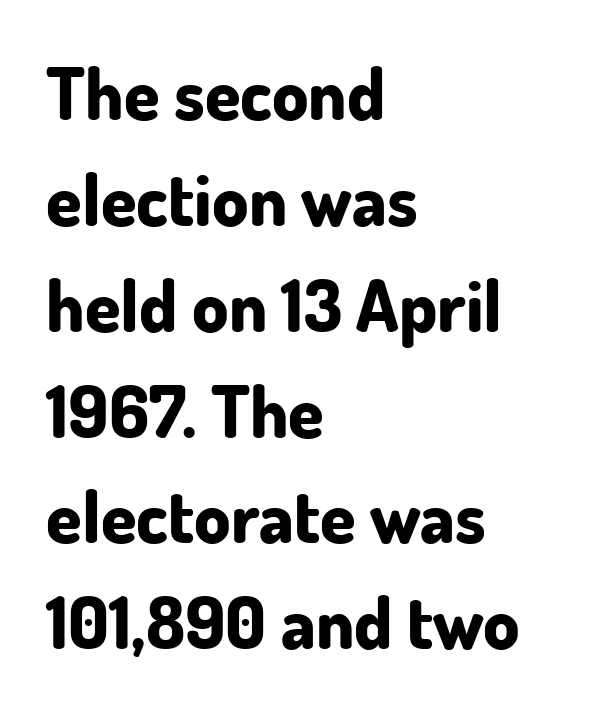
Q: Is the text bold? A: Yes.
Q: Is the text italic (slanted)? A: No, it is upright.
Q: Is the typeface a serif or a sans-serif typeface? A: Sans-serif.
Q: Is the text underlined? A: No.
Q: How is the paragraph aligned? A: Left-aligned.
Q: Is the spacing between letters normal or unusually wide? A: Normal.
Q: Is the spacing between lines tight, normal or loose? A: Normal.
Q: Width (condensed, normal, or wide)? A: Normal.
Q: Stroke contrast? A: Low.
Q: x-height? A: Small.
Q: Monospaced? A: No.
